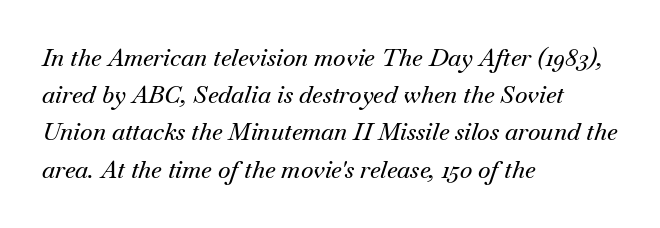
Q: Is the text italic (slanted)? A: Yes, it leans right by about 18 degrees.
Q: Is the text underlined? A: No.
Q: How is the paragraph aligned? A: Left-aligned.
Q: Is the spacing between letters normal or unusually wide? A: Normal.
Q: Is the spacing between lines tight, normal or loose? A: Normal.
